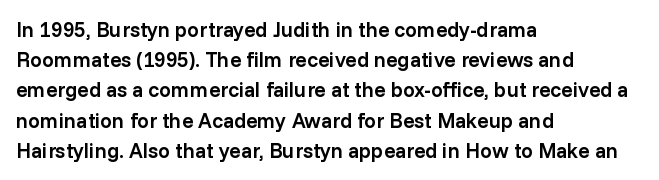
Q: Is the text bold? A: Semi-bold.
Q: Is the text italic (slanted)? A: No, it is upright.
Q: Is the text underlined? A: No.
Q: How is the paragraph aligned? A: Left-aligned.
Q: Is the spacing between letters normal or unusually wide? A: Normal.
Q: Is the spacing between lines tight, normal or loose? A: Normal.
